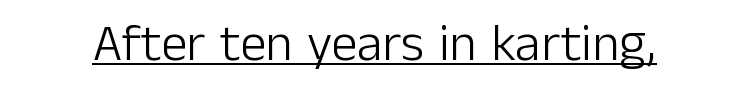
Q: Is the text bold? A: No.
Q: Is the text italic (slanted)? A: No, it is upright.
Q: Is the typeface a serif or a sans-serif typeface? A: Sans-serif.
Q: Is the text underlined? A: Yes.
Q: Is the spacing between letters normal or unusually wide? A: Normal.
Q: Width (condensed, normal, or wide)? A: Normal.
Q: Stroke contrast? A: Low.
Q: x-height? A: Medium.
Q: Monospaced? A: No.
